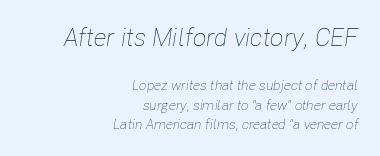
{"italic": "yes", "lean": "right", "slant_degrees": 8, "bold": "no", "underline": "no", "align": "right", "line_spacing": "normal", "line_spacing_ratio": 1.4, "letter_spacing": "normal", "letter_spacing_em": 0.0, "larger_block": "first", "size_ratio": 1.79, "glyph_px": 25}
